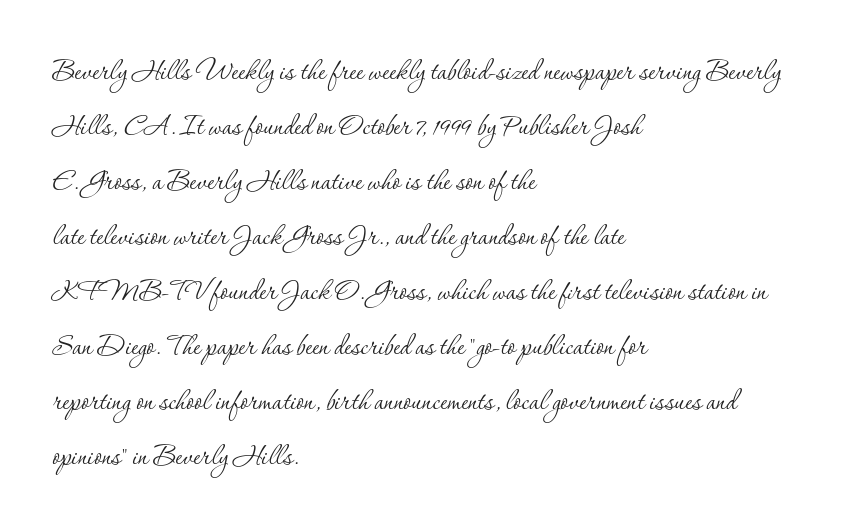
Spacing verdict: proportional, widths tailored to each character. One-word summary of the alignment: left. The rendering uses a moderate line-height, typical for paragraphs.
